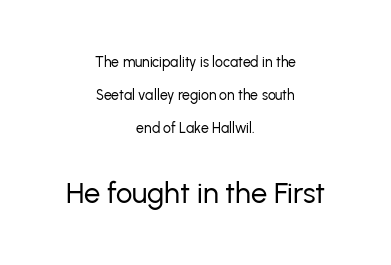
Q: Is the text bold? A: No.
Q: Is the text italic (slanted)? A: No, it is upright.
Q: Is the typeface a serif or a sans-serif typeface? A: Sans-serif.
Q: Is the text underlined? A: No.
Q: How is the paragraph aligned? A: Centered.
Q: Is the spacing between letters normal or unusually wide? A: Normal.
Q: Is the spacing between lines tight, normal or loose? A: Loose.
Q: Which block of text is set in a larger size, the first (top) or the second (bottom)? A: The second (bottom) one.
Q: Width (condensed, normal, or wide)? A: Normal.
Q: Stroke contrast? A: Low.
Q: x-height? A: Medium.
Q: Monospaced? A: No.
